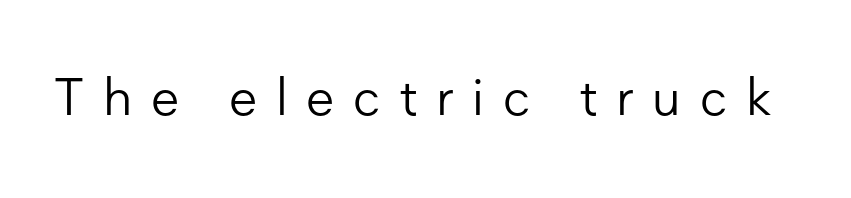
{"serif": "no", "italic": "no", "bold": "no", "weight": "light", "width": "normal", "stroke_contrast": "low", "x_height": "medium", "monospaced": "no", "underline": "no", "letter_spacing": "wide", "letter_spacing_em": 0.36, "glyph_px": 52}
